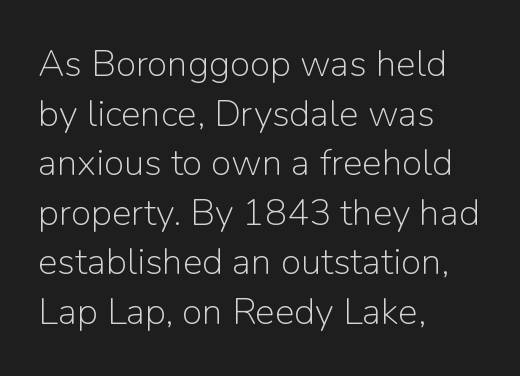
Serifs: no, the terminals of the letterforms are clean. If you drew a line through each stem, it would be perfectly vertical. Each line starts at the same left margin while the right side varies. Successive baselines arrive at the customary interval. The passage shown is typed in a proportional face where columns would drift. Between one letter and the next there's only the usual sliver of space.
